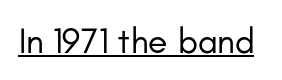
{"serif": "no", "italic": "no", "bold": "no", "weight": "regular", "width": "normal", "stroke_contrast": "low", "x_height": "small", "monospaced": "no", "underline": "yes", "letter_spacing": "normal", "letter_spacing_em": 0.0, "glyph_px": 36}
